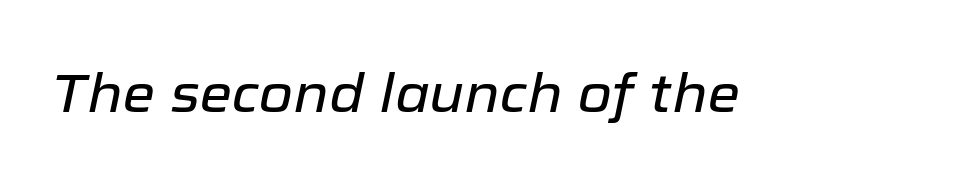
Q: Is the text italic (slanted)? A: Yes, it leans right by about 12 degrees.
Q: Is the text underlined? A: No.
Q: Is the spacing between letters normal or unusually wide? A: Normal.
Q: Width (condensed, normal, or wide)? A: Normal.
Q: Stroke contrast? A: Low.
Q: x-height? A: Medium.
Q: Monospaced? A: No.
